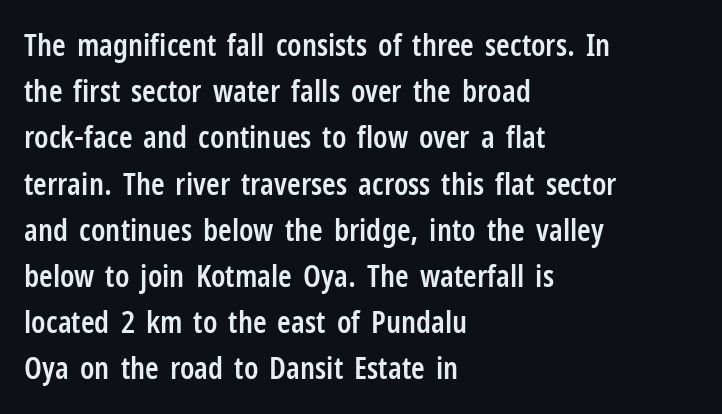
{"serif": "no", "italic": "no", "bold": "semi", "weight": "semibold", "width": "condensed", "stroke_contrast": "low", "x_height": "medium", "monospaced": "no", "underline": "no", "align": "left", "line_spacing": "normal", "line_spacing_ratio": 1.49, "letter_spacing": "normal", "letter_spacing_em": 0.0, "glyph_px": 31}
